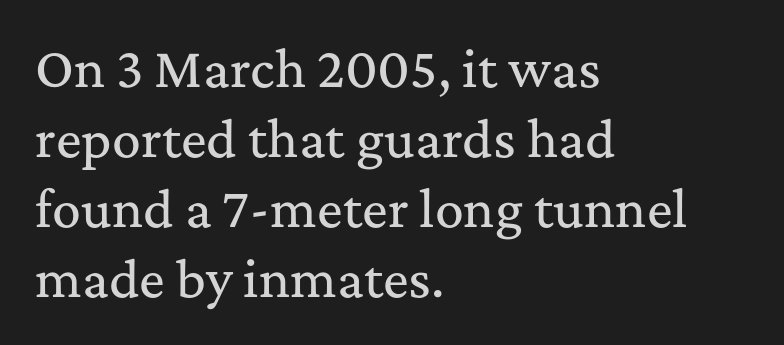
{"serif": "yes", "italic": "no", "width": "normal", "stroke_contrast": "medium", "x_height": "medium", "monospaced": "no", "underline": "no", "align": "left", "line_spacing": "normal", "line_spacing_ratio": 1.46, "letter_spacing": "normal", "letter_spacing_em": 0.0, "glyph_px": 48}
